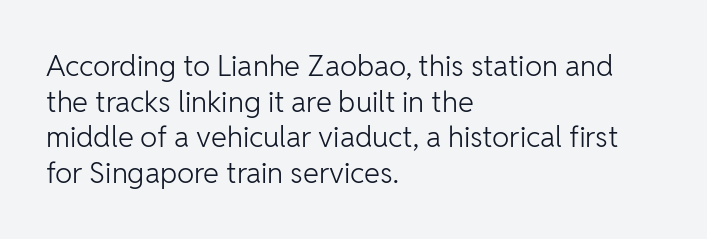
It's the straight-up-and-down kind of type. Lines of text with bare space underneath. Horizontal alignment here is leftward, the default for most running prose. Each letter keeps its own natural width here, so spacing adapts to shape. No feet cap the strokes, marking this as sans-serif type. The typesetting does not lean heavy: it is not bold.
